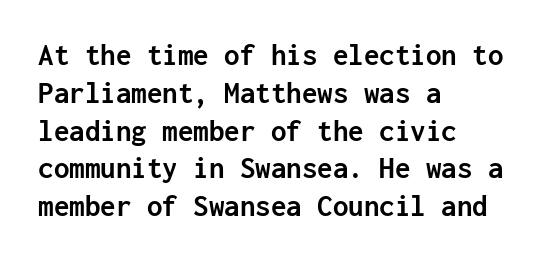
This sample uses plain, unmodified letter spacing. Are there feet on the stems? There aren't — it's a sans. Notice how the passage keeps a crisp vertical edge on the left only. Note the uniform advance width — an 'i' takes as much space as an 'm'. Heavy, bold letterforms.
